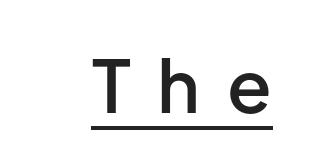
{"serif": "no", "italic": "no", "bold": "semi", "weight": "semibold", "width": "normal", "stroke_contrast": "low", "x_height": "medium", "monospaced": "no", "underline": "yes", "letter_spacing": "wide", "letter_spacing_em": 0.37, "glyph_px": 73}
